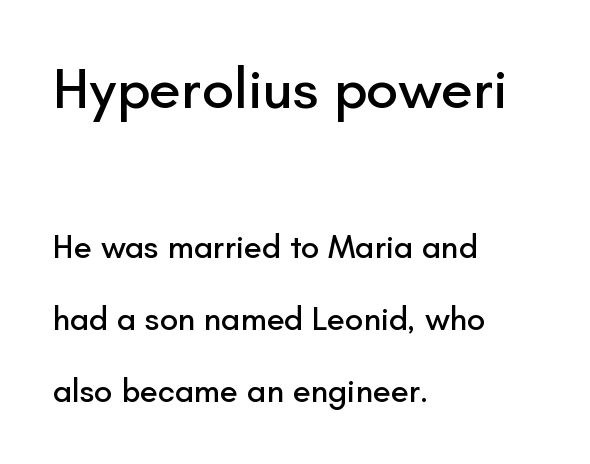
{"serif": "no", "italic": "no", "width": "normal", "stroke_contrast": "low", "x_height": "small", "monospaced": "no", "underline": "no", "align": "left", "line_spacing": "loose", "line_spacing_ratio": 2.18, "letter_spacing": "normal", "letter_spacing_em": 0.0, "larger_block": "first", "size_ratio": 1.76, "glyph_px": 58}
